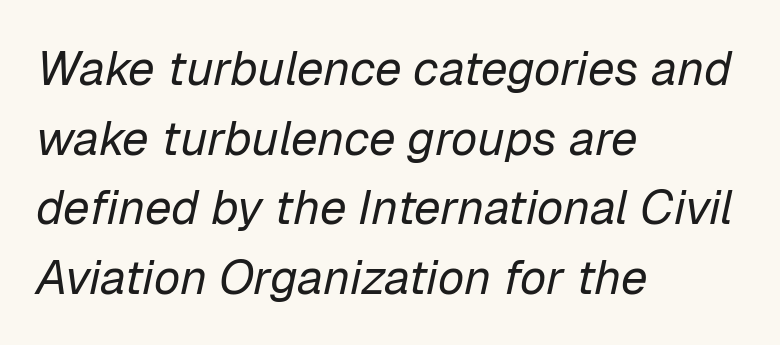
The image shows 48 px regular-weight type, italic (leaning right); set left-aligned, normal line spacing (1.45x), normal letter spacing, not underlined; low stroke contrast and a medium x-height.
